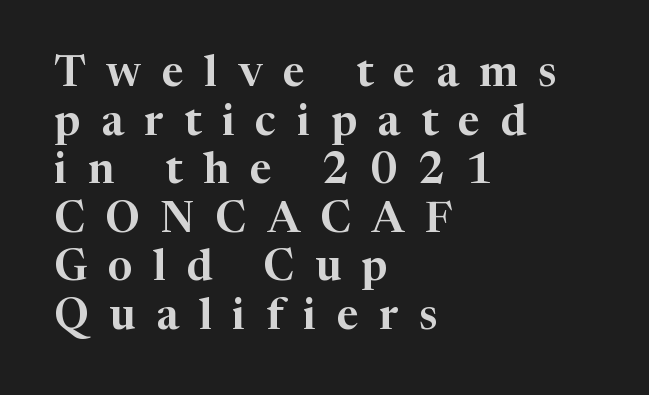
{"serif": "yes", "italic": "no", "width": "normal", "stroke_contrast": "high", "x_height": "medium", "monospaced": "no", "underline": "no", "align": "left", "line_spacing": "tight", "line_spacing_ratio": 1.13, "letter_spacing": "wide", "letter_spacing_em": 0.48, "glyph_px": 43}
